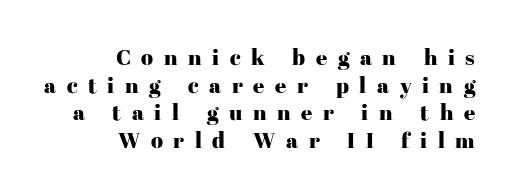
All the whitespace from short lines collects on the left. These lines have a slow, spaced-out rhythm from letter to letter. The designer left line spacing at the default. The strip under each line holds only bare page. The type sits square on the baseline with zero lean.
